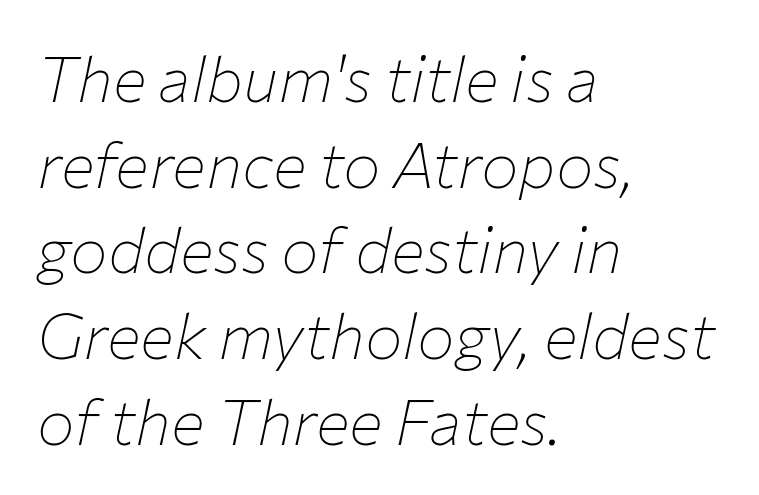
The image shows 63 px thin type, italic (leaning right); set left-aligned, normal line spacing (1.36x), normal letter spacing, not underlined; low stroke contrast and a medium x-height.
